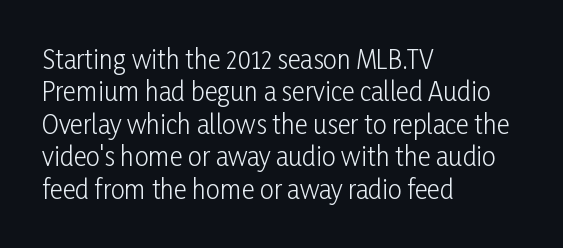
The image shows 25 px text type, upright; set left-aligned, normal line spacing (1.3x), normal letter spacing, not underlined.
